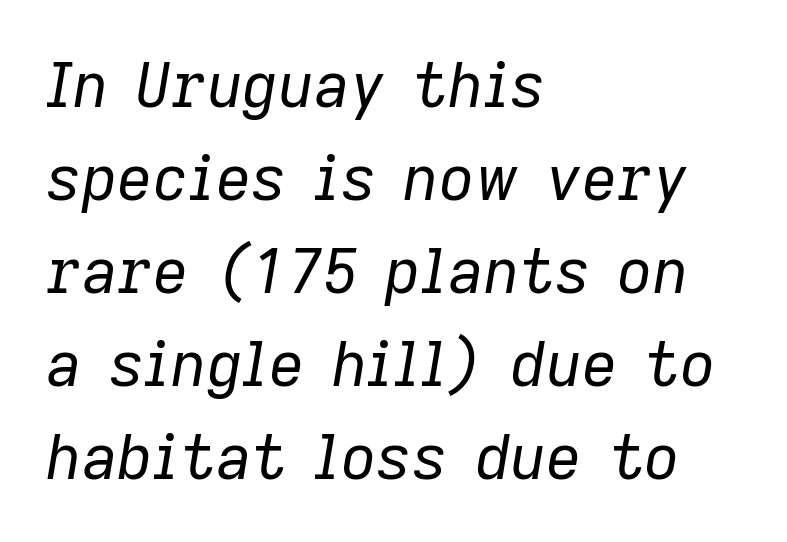
Q: Is the text bold? A: No.
Q: Is the text italic (slanted)? A: Yes, it leans right by about 9 degrees.
Q: Is the text underlined? A: No.
Q: How is the paragraph aligned? A: Left-aligned.
Q: Is the spacing between letters normal or unusually wide? A: Normal.
Q: Is the spacing between lines tight, normal or loose? A: Normal.
Q: Width (condensed, normal, or wide)? A: Normal.
Q: Stroke contrast? A: Low.
Q: x-height? A: Medium.
Q: Monospaced? A: No.
